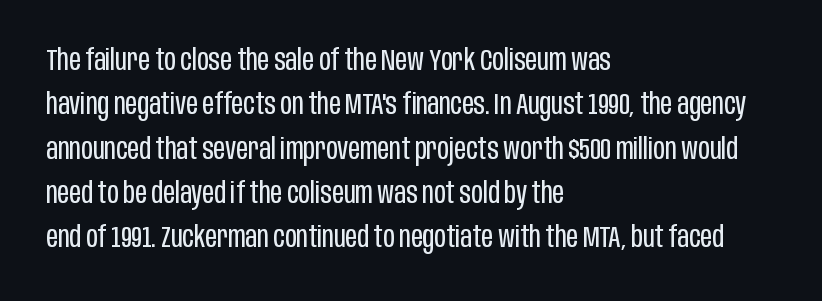
Weight: regular or lighter. Students, observe: this is what conventionally led text looks like. The glyphs in this specimen are sans serif. Each letter keeps its own natural width here, so spacing adapts to shape. Tracking value appears to be zero — textbook default spacing. Upright lettering throughout.
